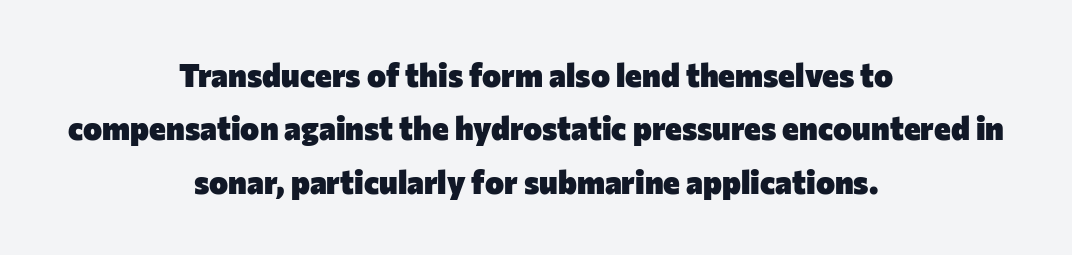
Rows of type keep a routine distance in the vertical direction. This sample uses an upright cut, with every glyph sitting square on the baseline. Standard letterfit; no display-style spreading of the glyphs. The string is rendered with underlining switched off. The compositor balanced each line on the midline. Notice how thick the strokes are: this is what a full bold looks like.
